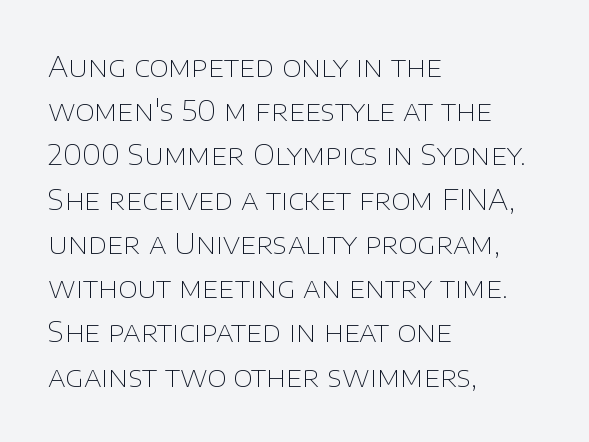
{"serif": "no", "italic": "no", "bold": "no", "weight": "thin", "width": "normal", "stroke_contrast": "low", "x_height": "large", "monospaced": "no", "underline": "no", "align": "left", "line_spacing": "normal", "line_spacing_ratio": 1.58, "letter_spacing": "normal", "letter_spacing_em": 0.0, "glyph_px": 28}
